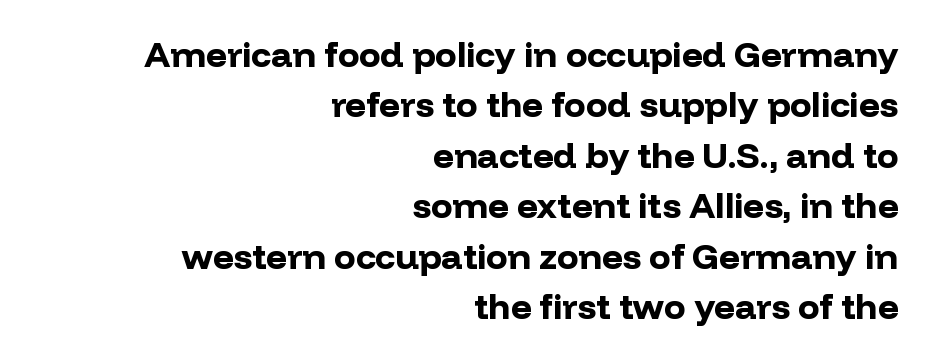
{"serif": "no", "italic": "no", "bold": "yes", "weight": "bold", "width": "normal", "stroke_contrast": "low", "x_height": "medium", "monospaced": "no", "underline": "no", "align": "right", "line_spacing": "normal", "line_spacing_ratio": 1.4, "letter_spacing": "normal", "letter_spacing_em": 0.0, "glyph_px": 36}
